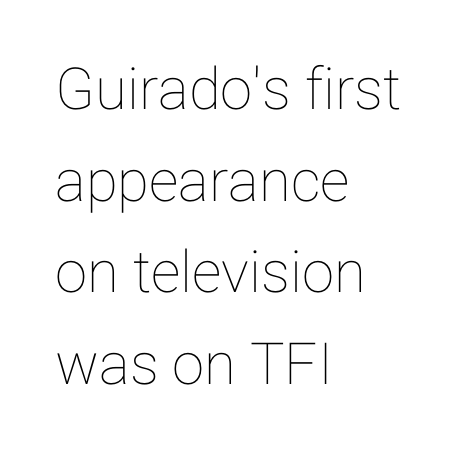
Q: Is the text italic (slanted)? A: No, it is upright.
Q: Is the text underlined? A: No.
Q: How is the paragraph aligned? A: Left-aligned.
Q: Is the spacing between letters normal or unusually wide? A: Normal.
Q: Is the spacing between lines tight, normal or loose? A: Normal.
Q: Width (condensed, normal, or wide)? A: Normal.
Q: Stroke contrast? A: Low.
Q: x-height? A: Medium.
Q: Monospaced? A: No.
